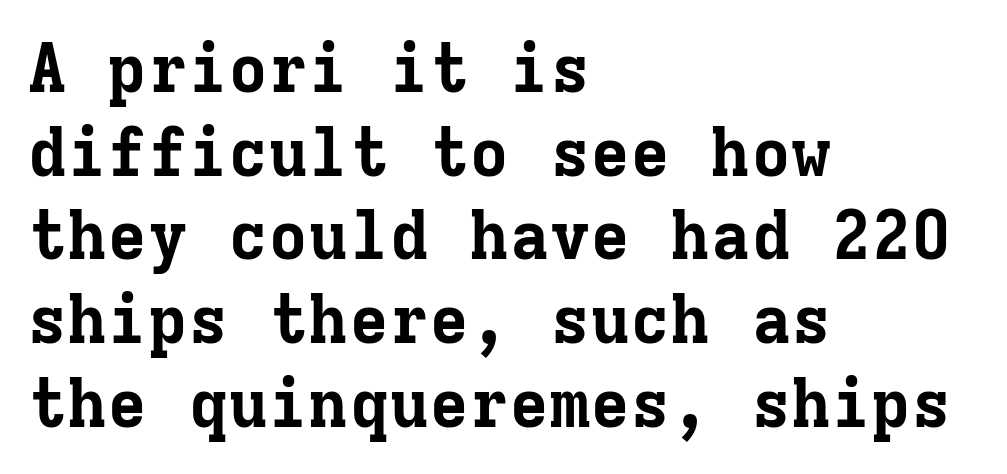
Q: Is the text bold? A: Yes.
Q: Is the text italic (slanted)? A: No, it is upright.
Q: Is the typeface a serif or a sans-serif typeface? A: Serif.
Q: Is the text underlined? A: No.
Q: How is the paragraph aligned? A: Left-aligned.
Q: Is the spacing between letters normal or unusually wide? A: Normal.
Q: Is the spacing between lines tight, normal or loose? A: Normal.
Q: Width (condensed, normal, or wide)? A: Normal.
Q: Stroke contrast? A: Low.
Q: x-height? A: Medium.
Q: Monospaced? A: Yes.
